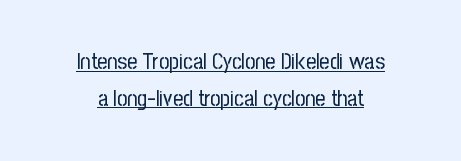
{"italic": "no", "bold": "no", "underline": "yes", "align": "center", "line_spacing": "normal", "line_spacing_ratio": 1.66, "letter_spacing": "normal", "letter_spacing_em": 0.0, "glyph_px": 22}
